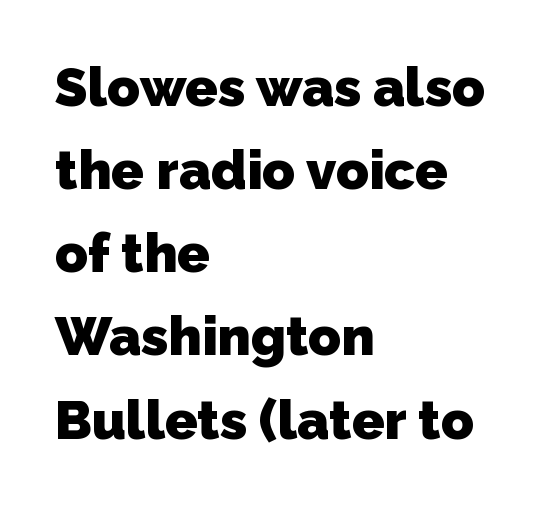
Q: Is the text bold? A: Yes.
Q: Is the typeface a serif or a sans-serif typeface? A: Sans-serif.
Q: Is the text underlined? A: No.
Q: How is the paragraph aligned? A: Left-aligned.
Q: Is the spacing between letters normal or unusually wide? A: Normal.
Q: Is the spacing between lines tight, normal or loose? A: Normal.
Q: Width (condensed, normal, or wide)? A: Normal.
Q: Stroke contrast? A: Low.
Q: x-height? A: Medium.
Q: Monospaced? A: No.
